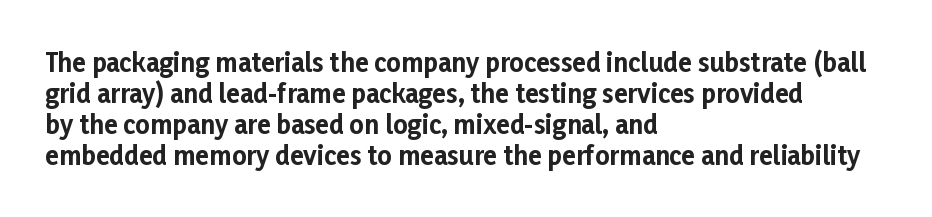
You'd pick this weight for a headline — it's a proper bold. Upright lettering throughout. Nothing unusual about the tracking: characters are spaced as the font intends. Check the space under the baseline: it is left empty.
